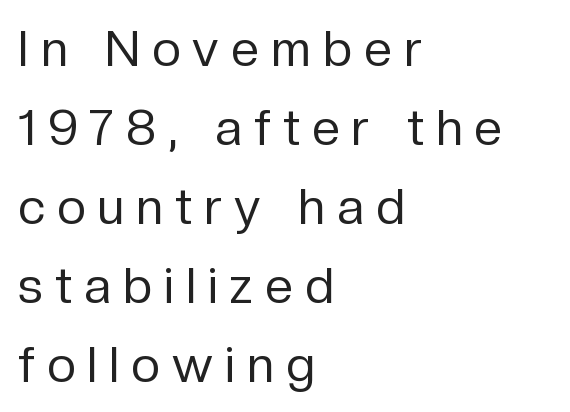
The image shows 50 px regular-weight sans-serif type, upright; set left-aligned, normal line spacing (1.58x), unusually wide letter spacing (+0.25 em), not underlined; low stroke contrast and a medium x-height.
